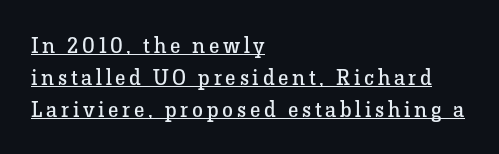
Is there any slant? The stems are plumb. Whoever set this chose a conventional vertical rhythm. Is the type heavy? It reads as light-to-regular instead. Line beginnings align vertically; line endings do not. Caption: lettering with a line underneath.
